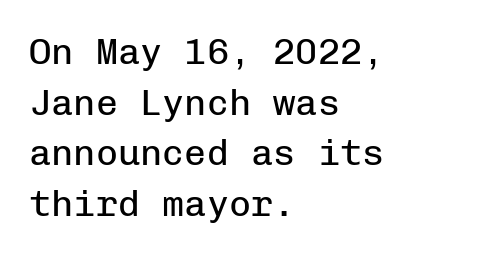
The image shows 37 px regular-weight sans-serif type, upright, monospaced; set left-aligned, normal line spacing (1.37x), normal letter spacing, not underlined; low stroke contrast and a medium x-height.
